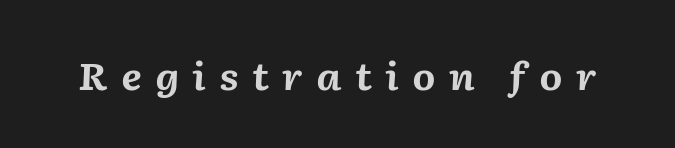
{"italic": "yes", "lean": "right", "slant_degrees": 2, "bold": "yes", "weight": "bold", "width": "normal", "stroke_contrast": "medium", "x_height": "medium", "monospaced": "no", "underline": "no", "letter_spacing": "wide", "letter_spacing_em": 0.35, "glyph_px": 37}
